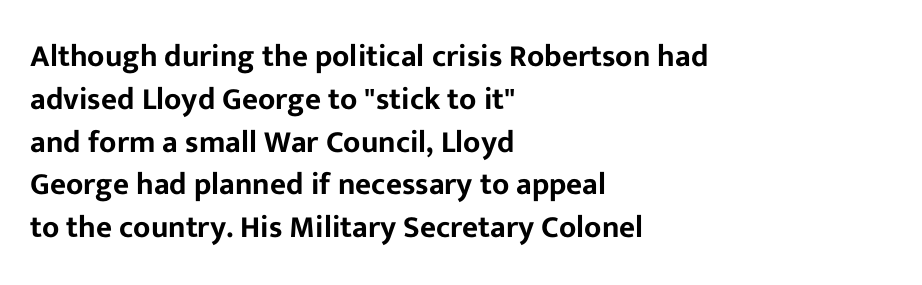
The image shows 31 px sans-serif type, upright; set left-aligned, normal line spacing (1.38x), normal letter spacing, not underlined; low stroke contrast and a medium x-height.
